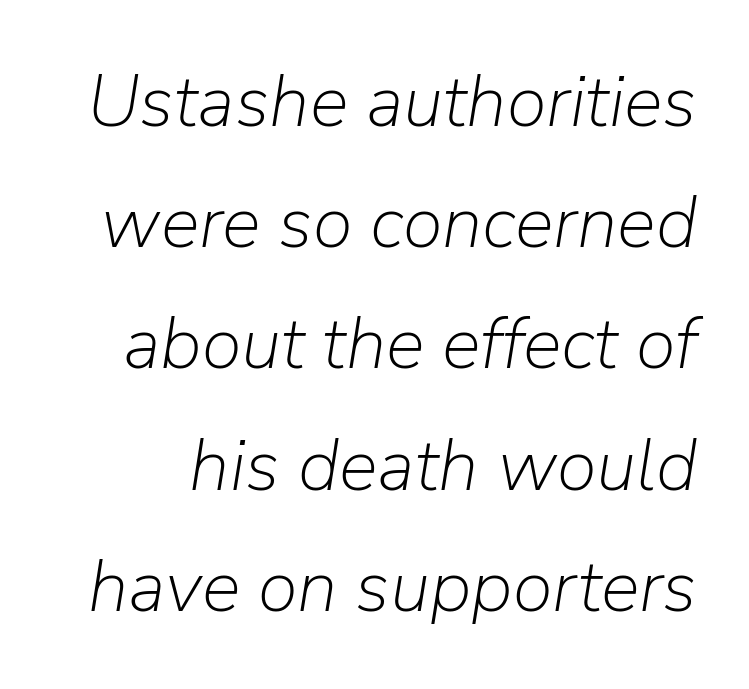
The image shows 73 px light type, italic (leaning right); set normal line spacing (1.66x), normal letter spacing, not underlined; low stroke contrast and a medium x-height.
